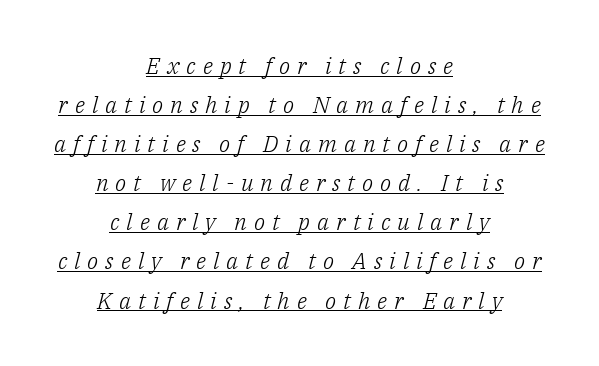
Q: Is the text bold? A: No.
Q: Is the text italic (slanted)? A: Yes, it leans right by about 14 degrees.
Q: Is the text underlined? A: Yes.
Q: How is the paragraph aligned? A: Centered.
Q: Is the spacing between letters normal or unusually wide? A: Unusually wide.
Q: Is the spacing between lines tight, normal or loose? A: Normal.
